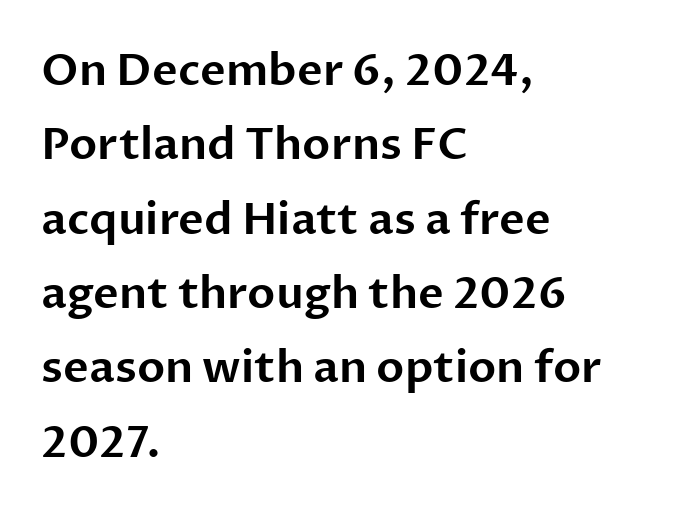
The image shows 44 px sans-serif type, upright; set left-aligned, normal line spacing (1.69x), normal letter spacing, not underlined; low stroke contrast and a medium x-height.
